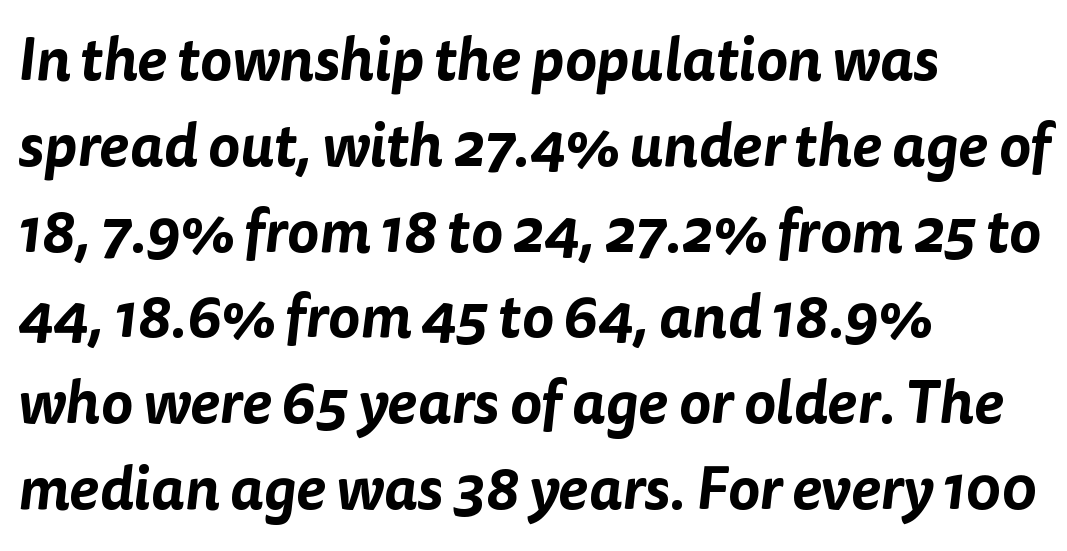
Q: Is the typeface a serif or a sans-serif typeface? A: Sans-serif.
Q: Is the text underlined? A: No.
Q: How is the paragraph aligned? A: Left-aligned.
Q: Is the spacing between letters normal or unusually wide? A: Normal.
Q: Is the spacing between lines tight, normal or loose? A: Normal.
Q: Width (condensed, normal, or wide)? A: Normal.
Q: Stroke contrast? A: Low.
Q: x-height? A: Medium.
Q: Monospaced? A: No.
